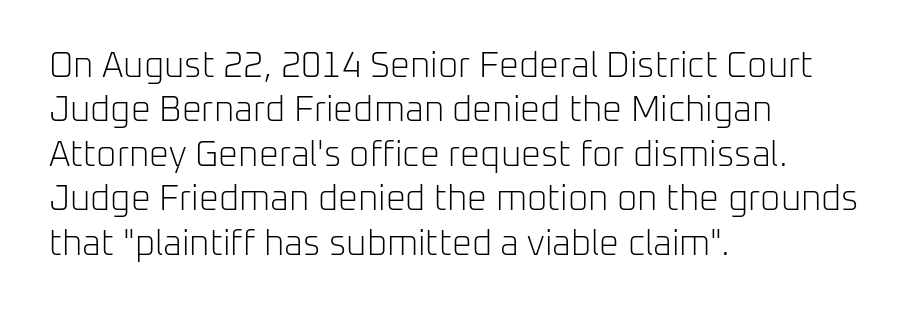
{"serif": "no", "italic": "no", "bold": "no", "weight": "light", "width": "normal", "stroke_contrast": "low", "x_height": "medium", "monospaced": "no", "underline": "no", "align": "left", "line_spacing": "normal", "line_spacing_ratio": 1.27, "letter_spacing": "normal", "letter_spacing_em": 0.0, "glyph_px": 35}
